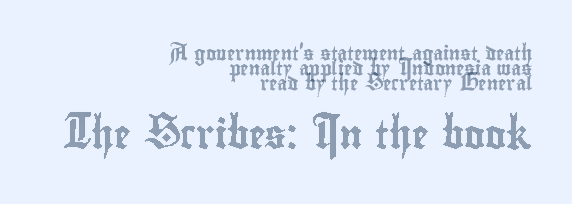
The image shows 28 px condensed type, upright; set right-aligned, tight line spacing (1.08x), normal letter spacing, not underlined; the second (bottom) block is 2.0x larger; a small x-height.
